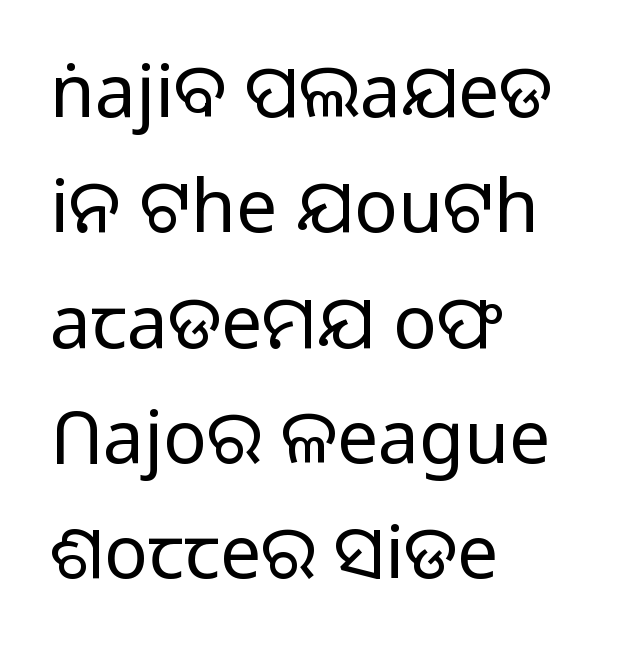
Note: no serifs on the glyphs. Is this a fixed-width face? No — the glyphs have proportional, varying widths. Standard letterfit; no display-style spreading of the glyphs. Students, observe: this is what conventionally led text looks like. Underline: absent.
